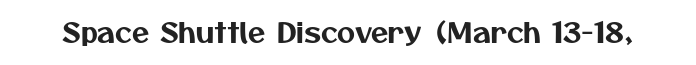
The image shows 28 px sans-serif type; set normal letter spacing, not underlined; medium stroke contrast and a medium x-height.
